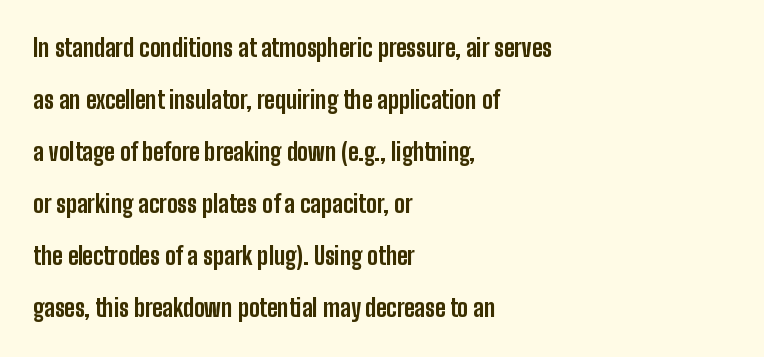
Upright lettering throughout. Compared with an ordinary text face, these strokes are far heavier — a full bold. Vertical spacing — loose. In terms of letterspacing, this is plain default setting. Teacher's note: observe the even left margin — that is flush-left alignment. Just letters on the line, the space beneath them empty.
